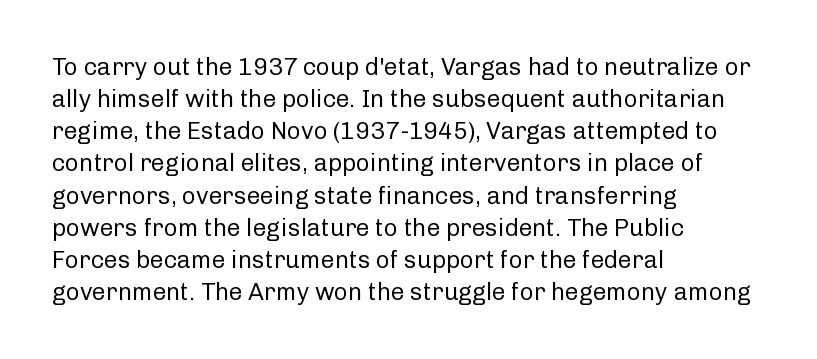
{"italic": "no", "bold": "no", "underline": "no", "align": "left", "line_spacing": "normal", "line_spacing_ratio": 1.34, "letter_spacing": "normal", "letter_spacing_em": 0.0, "glyph_px": 24}
